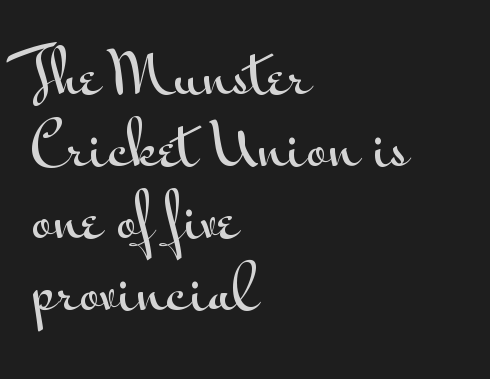
Unlike a traditional serif, this face leaves its strokes unadorned. These lines keep a tight, regular rhythm from letter to letter. The zone under the glyphs is completely vacant. A typesetter would call this proportional, since set widths differ per character.
